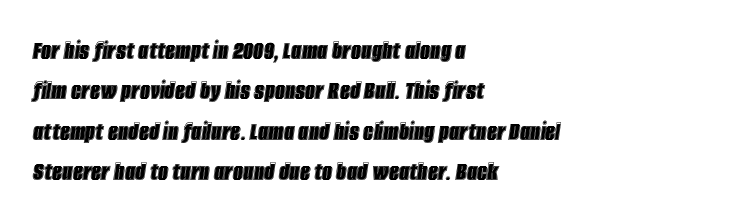
The image shows 28 px condensed type, italic (leaning right); set left-aligned, normal line spacing (1.44x), normal letter spacing, not underlined; a large x-height.
